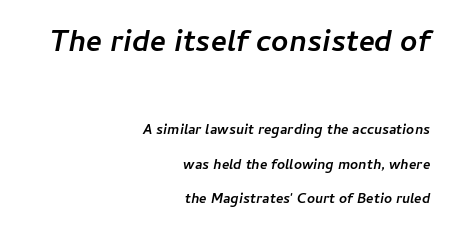
The image shows 30 px semibold type, italic (leaning right); set right-aligned, loose line spacing (2.49x), normal letter spacing, not underlined; the first (top) block is 2.14x larger; low stroke contrast and a medium x-height.
